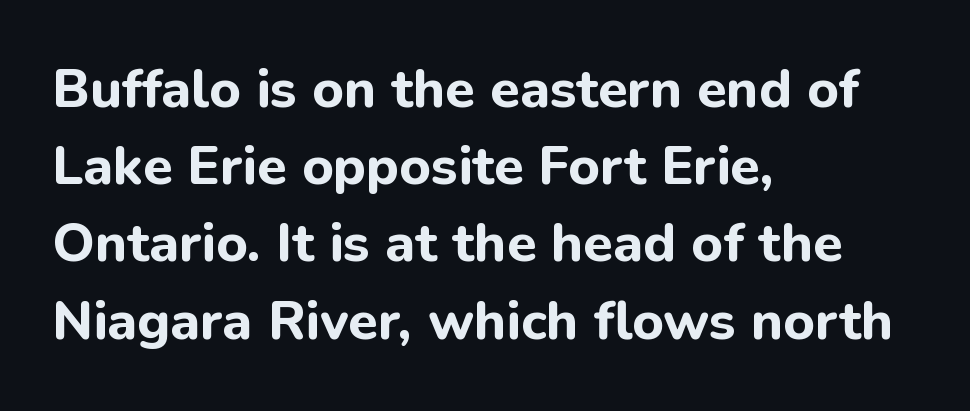
Q: Is the text bold? A: Yes.
Q: Is the text italic (slanted)? A: No, it is upright.
Q: Is the typeface a serif or a sans-serif typeface? A: Sans-serif.
Q: Is the text underlined? A: No.
Q: How is the paragraph aligned? A: Left-aligned.
Q: Is the spacing between letters normal or unusually wide? A: Normal.
Q: Is the spacing between lines tight, normal or loose? A: Normal.
Q: Width (condensed, normal, or wide)? A: Normal.
Q: Stroke contrast? A: Low.
Q: x-height? A: Medium.
Q: Monospaced? A: No.
